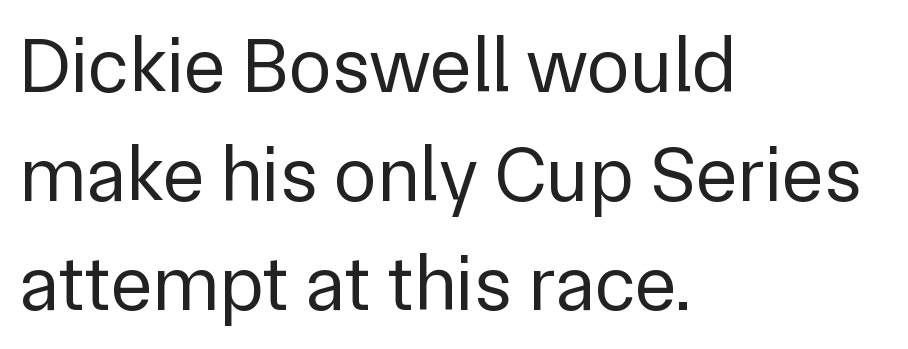
{"serif": "no", "italic": "no", "bold": "no", "weight": "regular", "width": "normal", "stroke_contrast": "low", "x_height": "medium", "monospaced": "no", "underline": "no", "align": "left", "line_spacing": "normal", "line_spacing_ratio": 1.38, "letter_spacing": "normal", "letter_spacing_em": 0.0, "glyph_px": 79}
